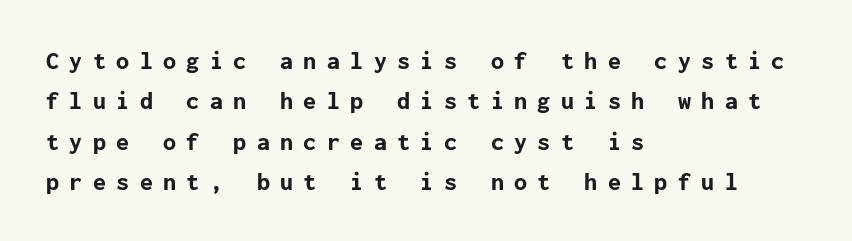
The image shows 26 px bold type, upright; set left-aligned, normal line spacing (1.55x), unusually wide letter spacing (+0.4 em), not underlined.
